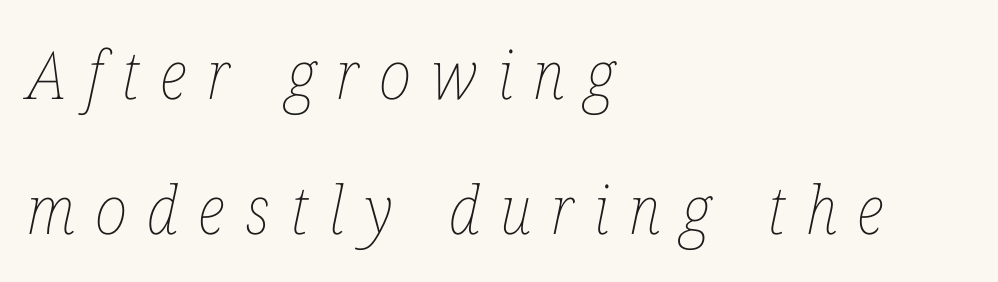
{"italic": "yes", "lean": "right", "slant_degrees": 12, "bold": "no", "weight": "thin", "width": "condensed", "stroke_contrast": "low", "x_height": "medium", "monospaced": "no", "underline": "no", "align": "left", "line_spacing": "loose", "line_spacing_ratio": 2.02, "letter_spacing": "wide", "letter_spacing_em": 0.3, "glyph_px": 67}
